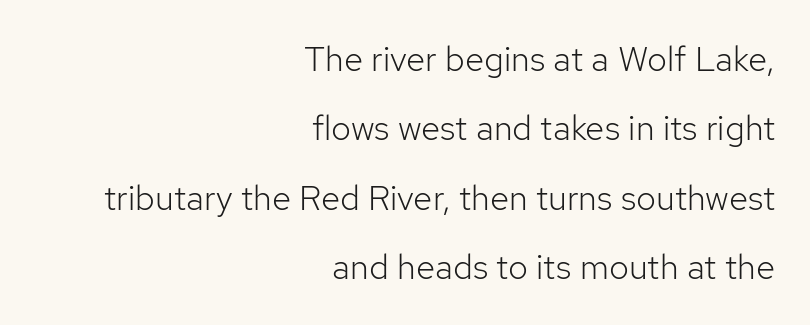
Q: Is the text bold? A: No.
Q: Is the text italic (slanted)? A: No, it is upright.
Q: Is the typeface a serif or a sans-serif typeface? A: Sans-serif.
Q: Is the text underlined? A: No.
Q: How is the paragraph aligned? A: Right-aligned.
Q: Is the spacing between letters normal or unusually wide? A: Normal.
Q: Is the spacing between lines tight, normal or loose? A: Loose.
Q: Width (condensed, normal, or wide)? A: Normal.
Q: Stroke contrast? A: Low.
Q: x-height? A: Medium.
Q: Monospaced? A: No.
